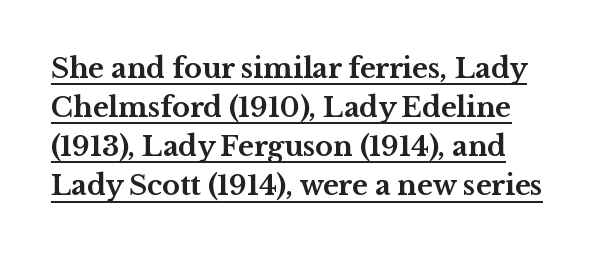
The image shows 27 px bold type, upright; set left-aligned, normal line spacing (1.45x), normal letter spacing, underlined.
